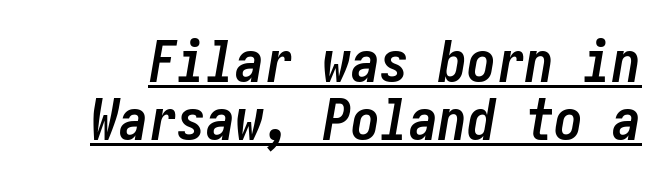
{"italic": "yes", "lean": "right", "slant_degrees": 10, "bold": "yes", "weight": "semibold", "width": "condensed", "stroke_contrast": "low", "x_height": "medium", "underline": "yes", "line_spacing": "tight", "line_spacing_ratio": 1.0, "letter_spacing": "normal", "letter_spacing_em": 0.0, "glyph_px": 58}
